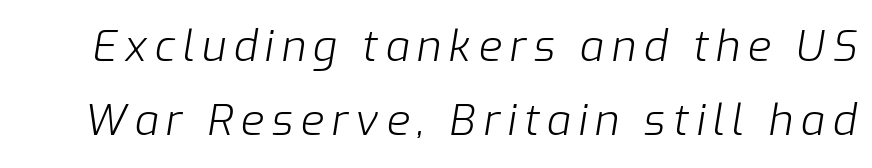
{"italic": "yes", "lean": "right", "slant_degrees": 9, "bold": "no", "weight": "light", "width": "normal", "stroke_contrast": "low", "x_height": "medium", "monospaced": "no", "underline": "no", "line_spacing_ratio": 1.73, "glyph_px": 43}
